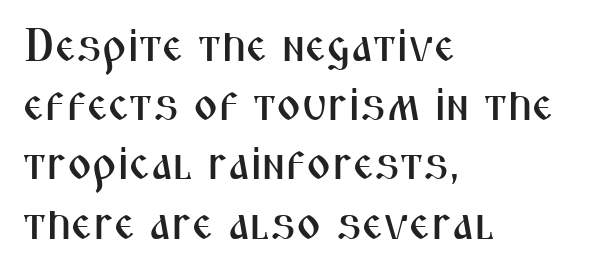
{"serif": "no", "italic": "no", "width": "condensed", "stroke_contrast": "medium", "x_height": "medium", "monospaced": "no", "underline": "no", "align": "left", "line_spacing": "normal", "line_spacing_ratio": 1.26, "letter_spacing": "normal", "letter_spacing_em": 0.0, "glyph_px": 47}
